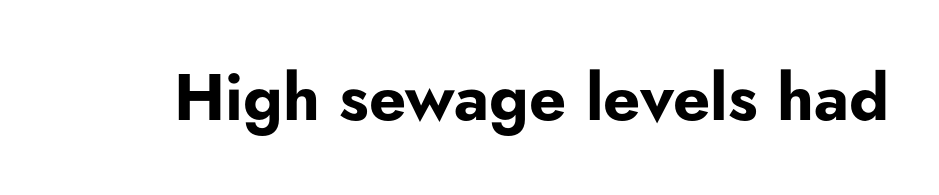
The image shows 65 px bold sans-serif type, upright; set normal letter spacing, not underlined; low stroke contrast and a small x-height.
